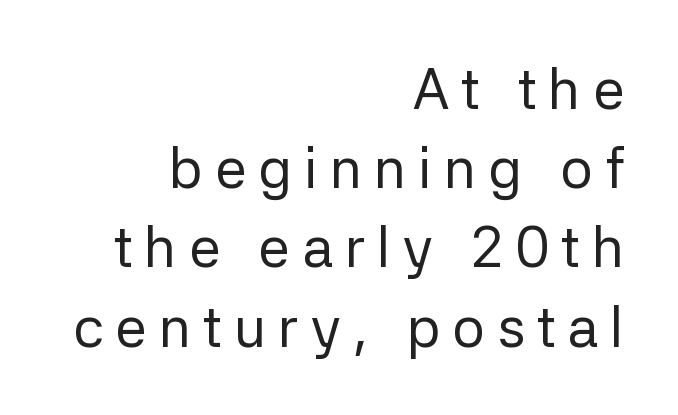
Layout note: lines flush right. Notice how the stems are strictly vertical — no italics here. The passage shown is typed in a proportional face where columns would drift. Weight class: somewhere from thin through regular. Horizontal bands of white between lines are of average thickness.
